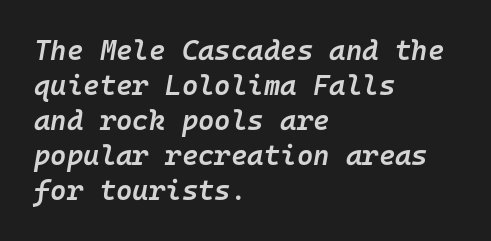
The image shows 28 px semibold type, italic (leaning right), monospaced; set left-aligned, normal line spacing (1.25x), normal letter spacing, not underlined; low stroke contrast and a medium x-height.
